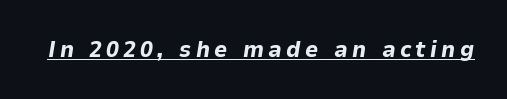
The image shows 23 px bold type, italic (leaning right); set underlined.
